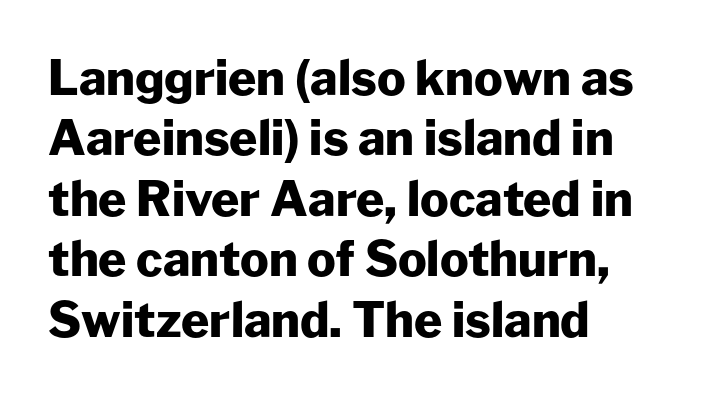
Q: Is the text bold? A: Yes.
Q: Is the text italic (slanted)? A: No, it is upright.
Q: Is the typeface a serif or a sans-serif typeface? A: Sans-serif.
Q: Is the text underlined? A: No.
Q: How is the paragraph aligned? A: Left-aligned.
Q: Is the spacing between letters normal or unusually wide? A: Normal.
Q: Is the spacing between lines tight, normal or loose? A: Normal.
Q: Width (condensed, normal, or wide)? A: Normal.
Q: Stroke contrast? A: Low.
Q: x-height? A: Medium.
Q: Monospaced? A: No.
